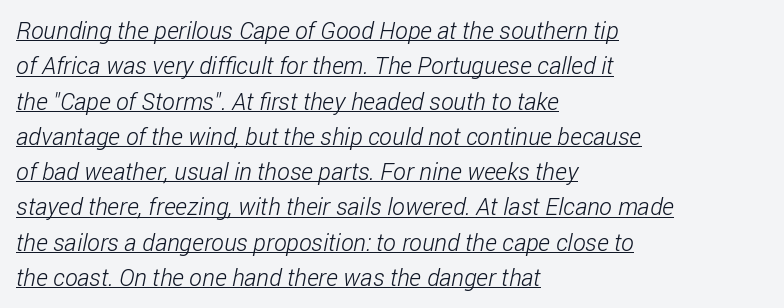
The image shows 24 px text type; set left-aligned, normal line spacing (1.47x), normal letter spacing, underlined.
